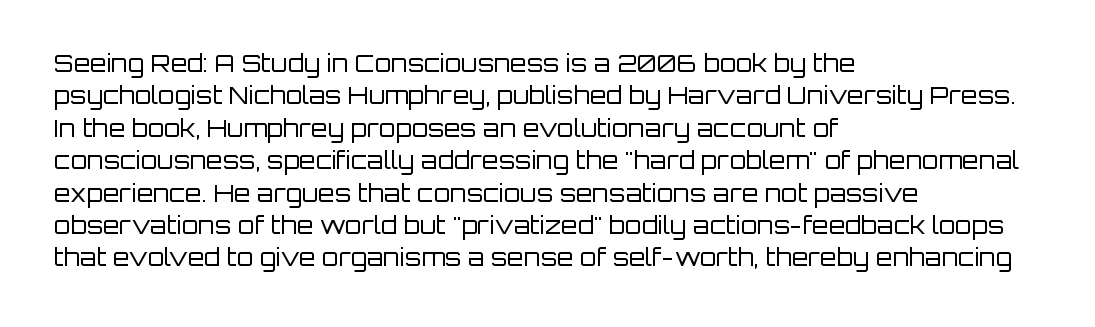
{"italic": "no", "bold": "no", "underline": "no", "align": "left", "line_spacing": "normal", "line_spacing_ratio": 1.35, "letter_spacing": "normal", "letter_spacing_em": 0.0, "glyph_px": 24}
